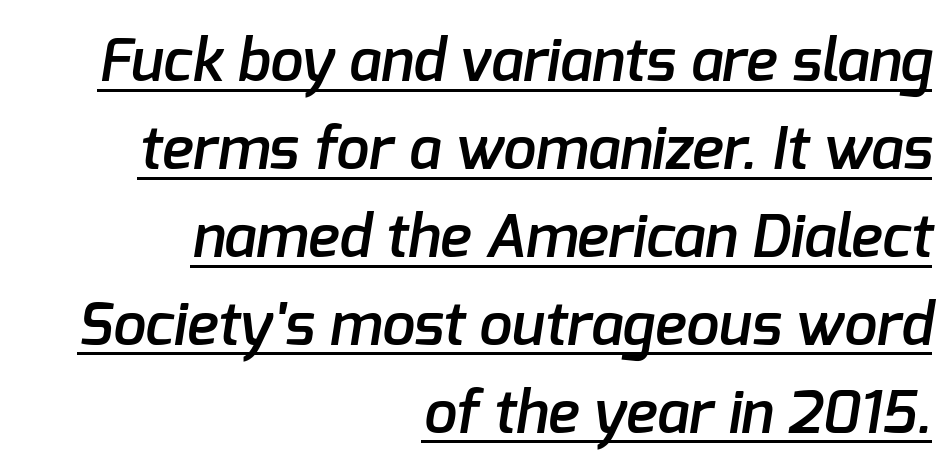
{"serif": "no", "bold": "semi", "weight": "semibold", "width": "normal", "stroke_contrast": "low", "x_height": "medium", "monospaced": "no", "underline": "yes", "align": "right", "line_spacing": "normal", "line_spacing_ratio": 1.49, "letter_spacing": "normal", "letter_spacing_em": 0.0, "glyph_px": 59}
